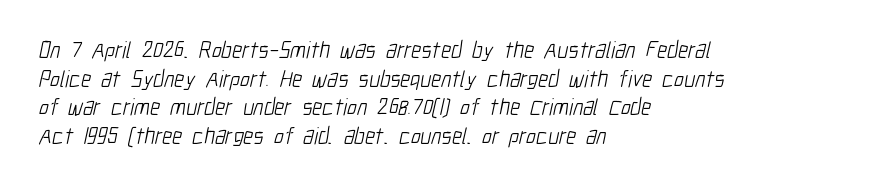
Every row of glyphs begins at an identical x-position on the left. Words appear dense and cohesive because spacing is normal. Decoration check: the copy has no underline. The strokes are not fattened; the text isn't bold.
